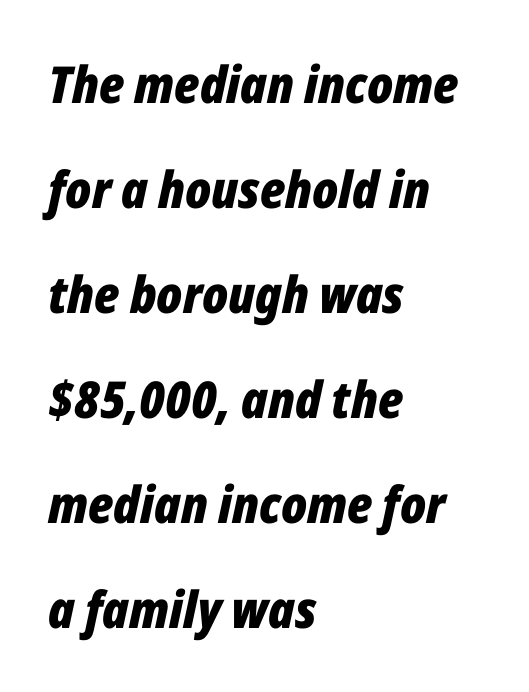
{"italic": "yes", "lean": "right", "slant_degrees": 12, "bold": "yes", "weight": "bold", "width": "condensed", "stroke_contrast": "low", "x_height": "medium", "monospaced": "no", "underline": "no", "align": "left", "line_spacing": "loose", "line_spacing_ratio": 2.06, "letter_spacing": "normal", "letter_spacing_em": 0.0, "glyph_px": 51}
